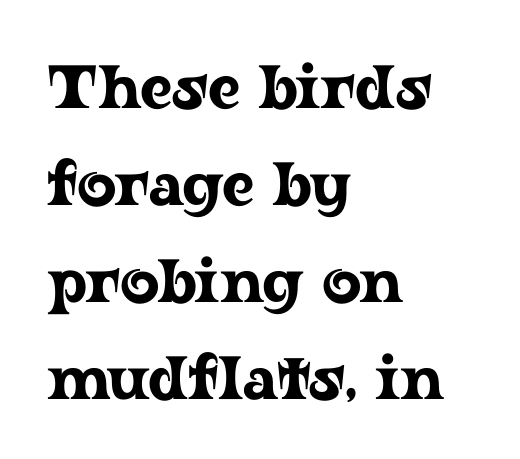
Characters follow at the spacing the type designer built in. These lines are rendered in a variable-pitch font. The text was rendered using a seriffed face with decorative stroke endings. Where is the straight margin? On the left. The line-height multiplier appears to be the usual default.
